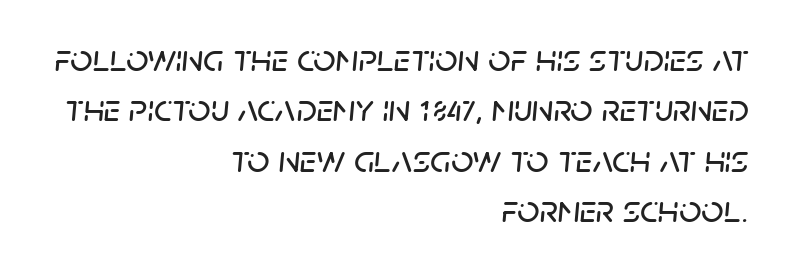
The image shows 39 px text type, italic (leaning right); set right-aligned, normal line spacing (1.29x), normal letter spacing, not underlined; low stroke contrast and a large x-height.
